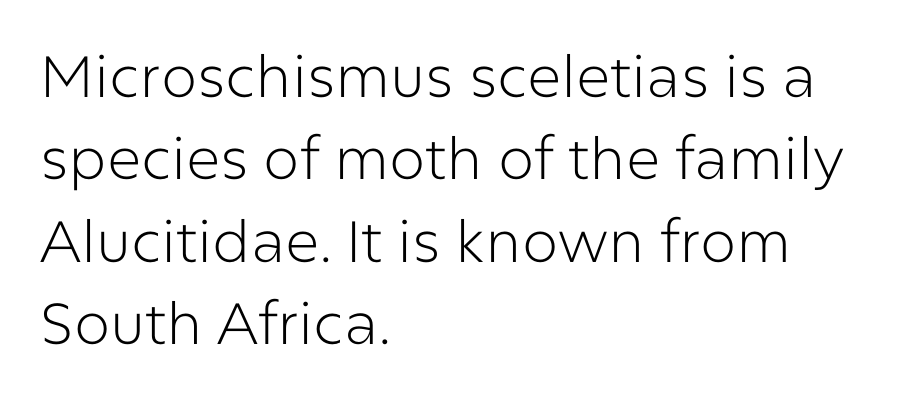
Ordinary non-slanted type is in use. You could not count columns in this text — the font is proportionally spaced. Are there feet on the stems? There aren't — it's a sans. Does extra space separate the letters? No, they use regular spacing. Each row of text sits above clean, open space.
